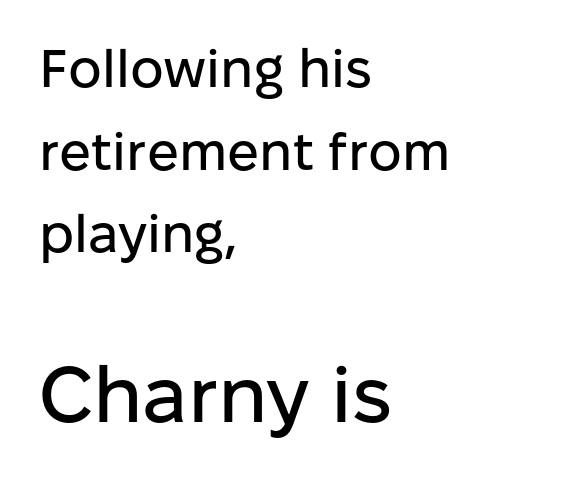
{"serif": "no", "italic": "no", "width": "normal", "stroke_contrast": "low", "x_height": "medium", "monospaced": "no", "underline": "no", "align": "left", "line_spacing": "normal", "line_spacing_ratio": 1.56, "letter_spacing": "normal", "letter_spacing_em": 0.0, "larger_block": "second", "size_ratio": 1.49, "glyph_px": 79}
